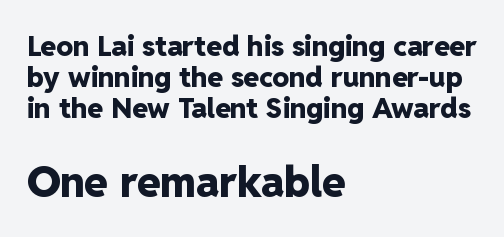
{"serif": "no", "italic": "no", "bold": "yes", "weight": "heavy", "width": "normal", "stroke_contrast": "low", "x_height": "medium", "monospaced": "no", "underline": "no", "align": "left", "line_spacing": "tight", "line_spacing_ratio": 1.11, "letter_spacing": "normal", "letter_spacing_em": 0.0, "larger_block": "second", "size_ratio": 1.5, "glyph_px": 42}
